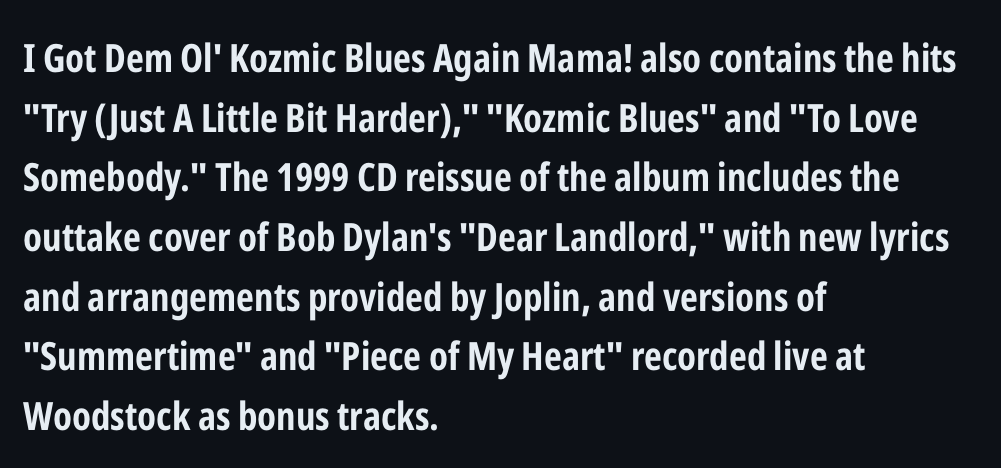
When letters stand straight like this, we call the style roman or upright. The rendering anchors every line to the left-hand side. Has an underline been added? It has not. To sum up the face: it is a sans, with no serifs. Looks like regular typesetting: each glyph gets only the width it needs.
